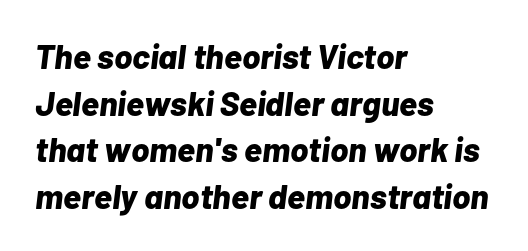
{"italic": "yes", "lean": "right", "slant_degrees": 7, "bold": "yes", "weight": "bold", "width": "normal", "stroke_contrast": "low", "x_height": "medium", "monospaced": "no", "underline": "no", "align": "left", "line_spacing": "normal", "line_spacing_ratio": 1.37, "letter_spacing": "normal", "letter_spacing_em": 0.0, "glyph_px": 34}
